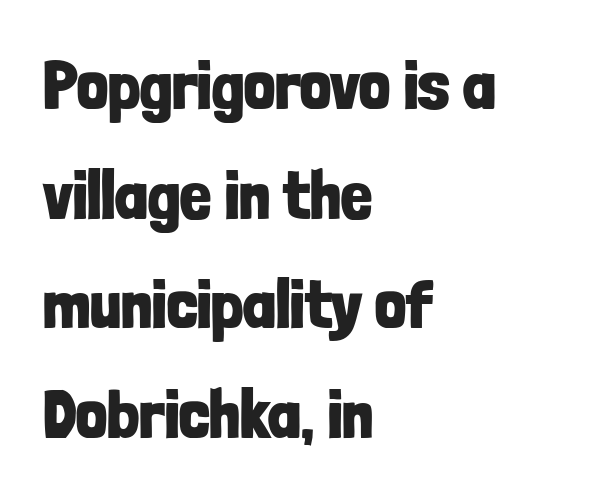
The image shows 69 px bold, condensed sans-serif type, upright; set left-aligned, normal line spacing (1.59x), normal letter spacing, not underlined; low stroke contrast and a medium x-height.
